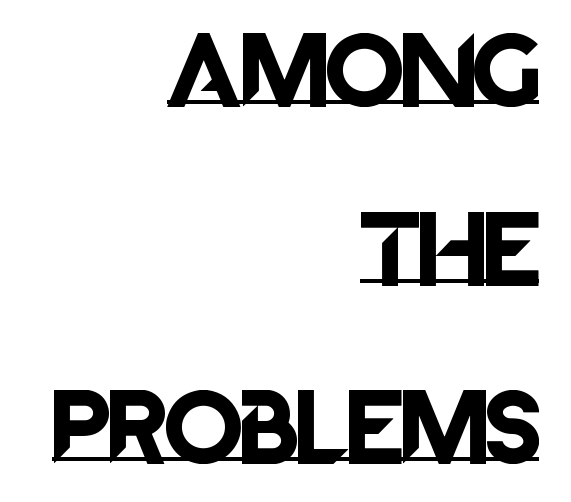
Q: Is the text italic (slanted)? A: No, it is upright.
Q: Is the typeface a serif or a sans-serif typeface? A: Sans-serif.
Q: Is the text underlined? A: Yes.
Q: How is the paragraph aligned? A: Right-aligned.
Q: Is the spacing between letters normal or unusually wide? A: Normal.
Q: Is the spacing between lines tight, normal or loose? A: Loose.
Q: Width (condensed, normal, or wide)? A: Normal.
Q: Stroke contrast? A: Low.
Q: x-height? A: Large.
Q: Monospaced? A: No.
